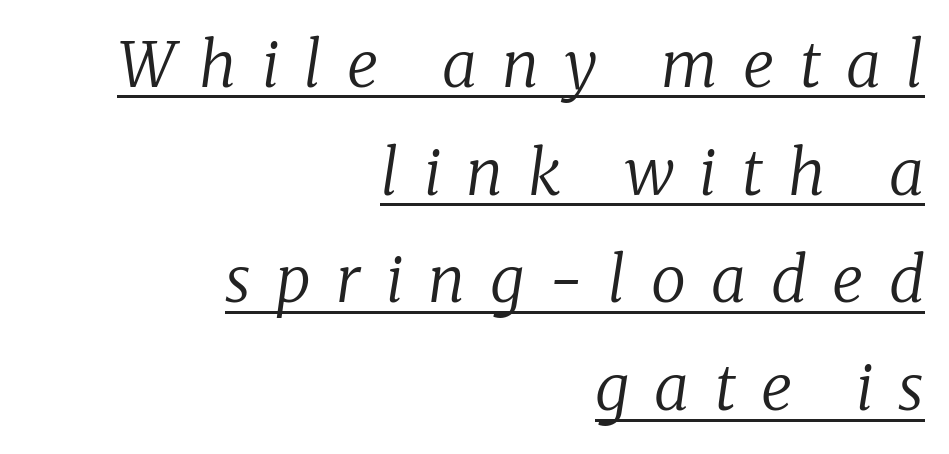
Q: Is the text bold? A: No.
Q: Is the text italic (slanted)? A: Yes, it leans right by about 8 degrees.
Q: Is the typeface a serif or a sans-serif typeface? A: Serif.
Q: Is the text underlined? A: Yes.
Q: How is the paragraph aligned? A: Right-aligned.
Q: Is the spacing between letters normal or unusually wide? A: Unusually wide.
Q: Width (condensed, normal, or wide)? A: Normal.
Q: Stroke contrast? A: Low.
Q: x-height? A: Medium.
Q: Monospaced? A: No.
